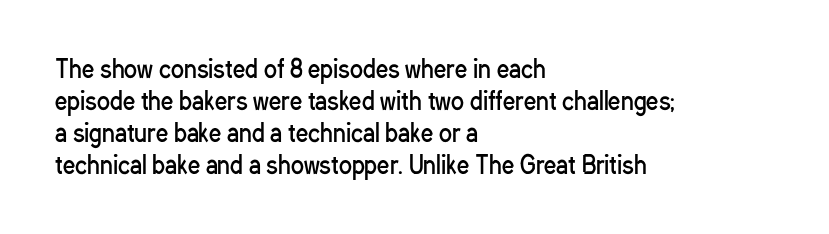
{"italic": "no", "bold": "no", "underline": "no", "align": "left", "line_spacing": "normal", "line_spacing_ratio": 1.33, "letter_spacing": "normal", "letter_spacing_em": 0.0, "glyph_px": 24}
